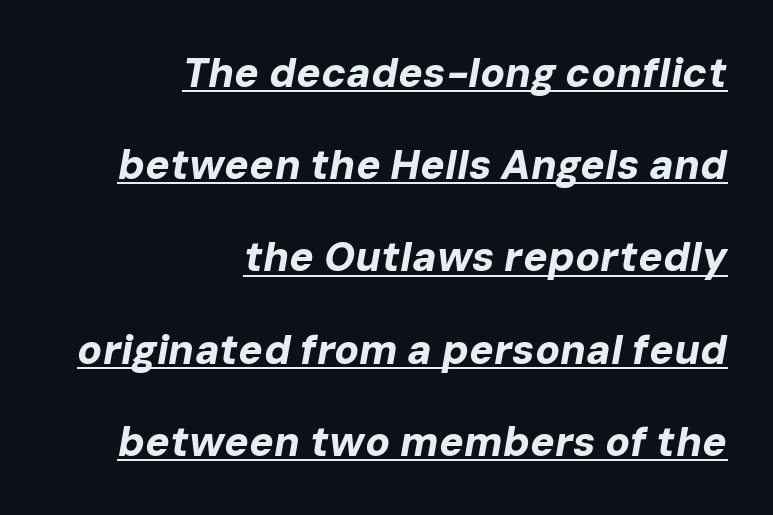
Q: Is the text bold? A: Yes.
Q: Is the text italic (slanted)? A: Yes, it leans right by about 10 degrees.
Q: Is the text underlined? A: Yes.
Q: How is the paragraph aligned? A: Right-aligned.
Q: Is the spacing between letters normal or unusually wide? A: Normal.
Q: Is the spacing between lines tight, normal or loose? A: Loose.
Q: Width (condensed, normal, or wide)? A: Normal.
Q: Stroke contrast? A: Low.
Q: x-height? A: Medium.
Q: Monospaced? A: No.
